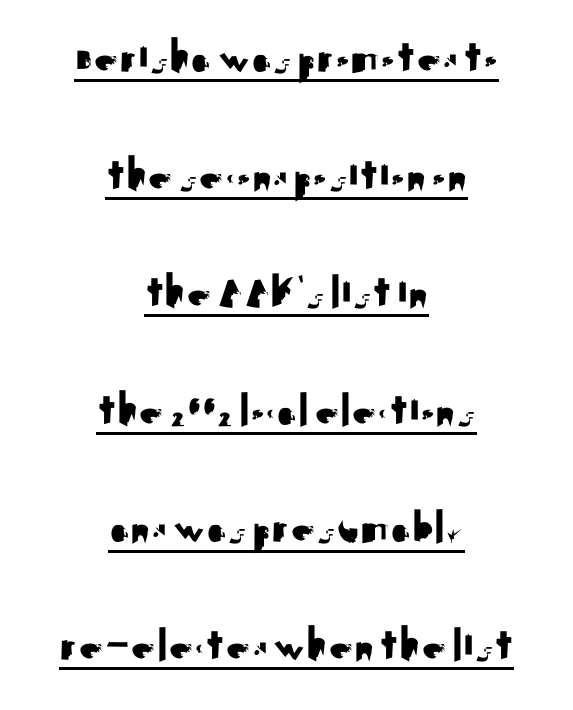
{"serif": "no", "italic": "no", "width": "normal", "stroke_contrast": "medium", "x_height": "small", "monospaced": "no", "underline": "yes", "align": "center", "line_spacing": "loose", "line_spacing_ratio": 2.45, "letter_spacing": "normal", "letter_spacing_em": 0.0, "glyph_px": 48}
